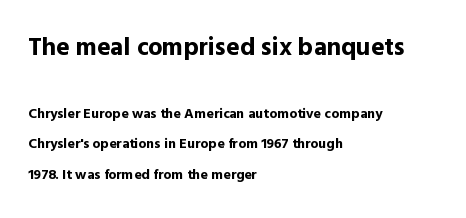
The image shows 25 px bold type, upright; set left-aligned, loose line spacing (2.19x), normal letter spacing, not underlined; the first (top) block is 1.79x larger.
